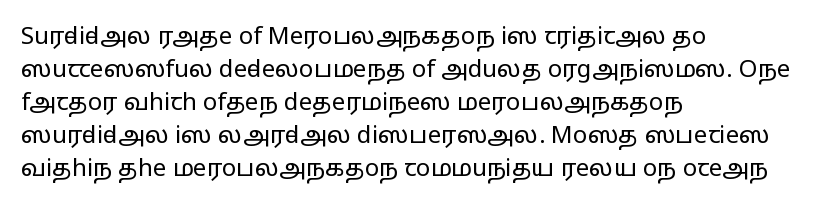
These lines stack with their left ends in a neat column. Letters rest on an invisible, unmarked baseline. The lines sit at an ordinary, default distance from one another. The type sits square on the baseline with zero lean. No letter is thick-stroked: the sample isn't bold. Default kerning and tracking; the words read as compact shapes.
